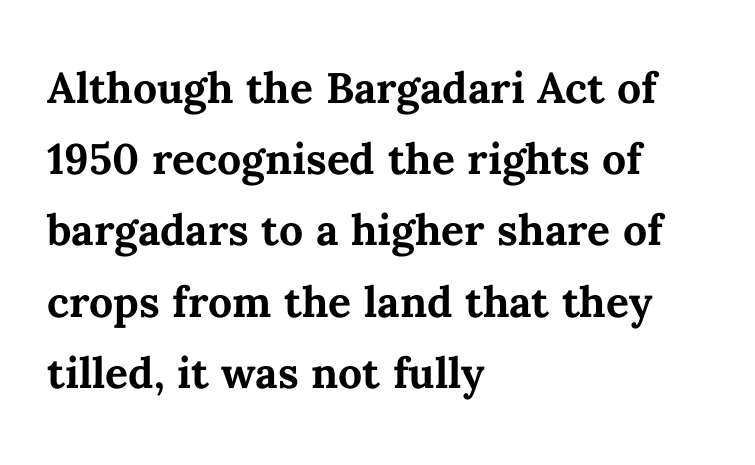
Q: Is the text bold? A: Yes.
Q: Is the text italic (slanted)? A: No, it is upright.
Q: Is the text underlined? A: No.
Q: How is the paragraph aligned? A: Left-aligned.
Q: Is the spacing between letters normal or unusually wide? A: Normal.
Q: Is the spacing between lines tight, normal or loose? A: Normal.
Q: Width (condensed, normal, or wide)? A: Normal.
Q: Stroke contrast? A: Medium.
Q: x-height? A: Medium.
Q: Monospaced? A: No.
